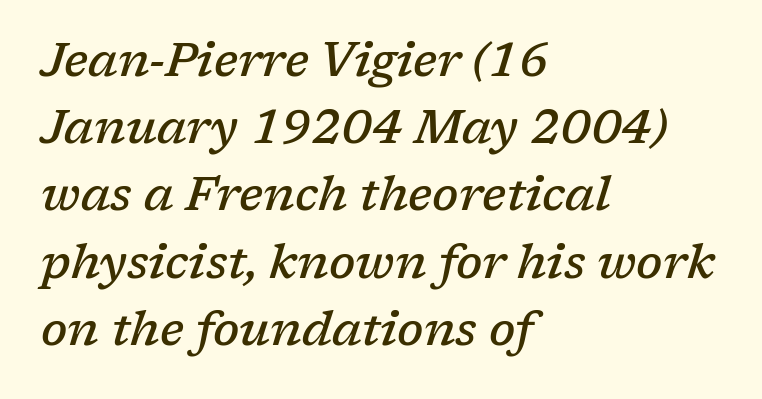
The image shows 47 px semibold serif type, italic (leaning right); set left-aligned, normal line spacing (1.43x), normal letter spacing, not underlined; low stroke contrast and a medium x-height.
